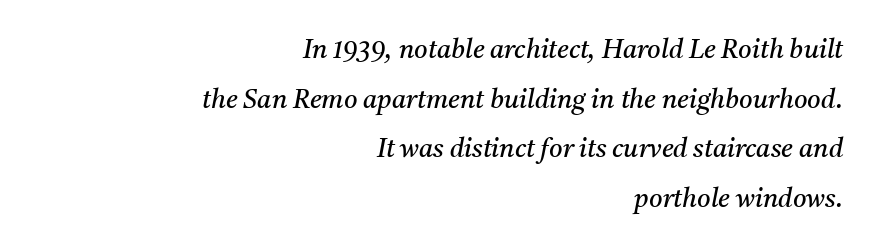
Q: Is the text bold? A: No.
Q: Is the text italic (slanted)? A: Yes, it leans right by about 11 degrees.
Q: Is the text underlined? A: No.
Q: How is the paragraph aligned? A: Right-aligned.
Q: Is the spacing between letters normal or unusually wide? A: Normal.
Q: Is the spacing between lines tight, normal or loose? A: Loose.
